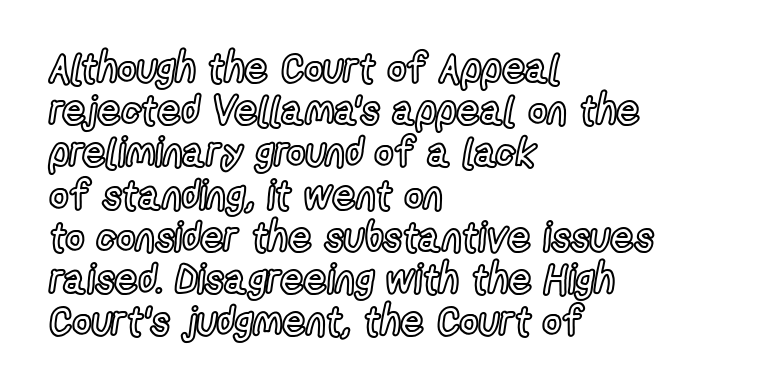
The image shows 41 px condensed type; set left-aligned, tight line spacing (1.03x), normal letter spacing, not underlined; a medium x-height.
